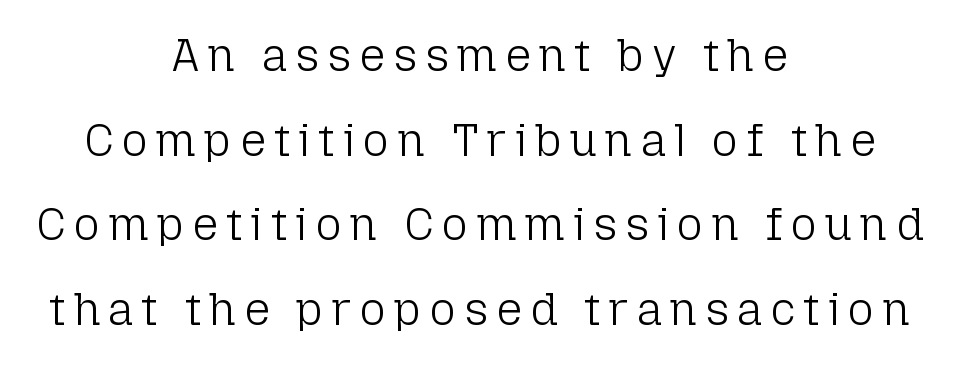
Unbolded letterforms with no extra heft. The zone under the glyphs is completely vacant. A typesetter would label this face a sans. Is there any slant? The stems are plumb. Spacing verdict: proportional, widths tailored to each character.
